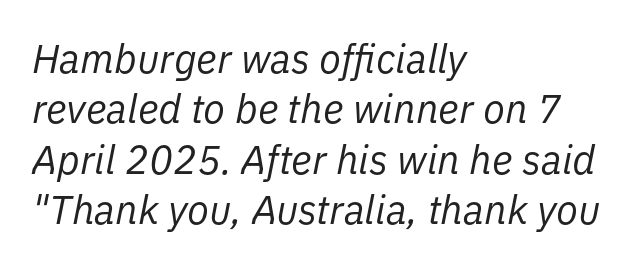
The image shows 40 px regular-weight type, italic (leaning right); set left-aligned, normal line spacing (1.26x), normal letter spacing, not underlined; low stroke contrast and a medium x-height.
